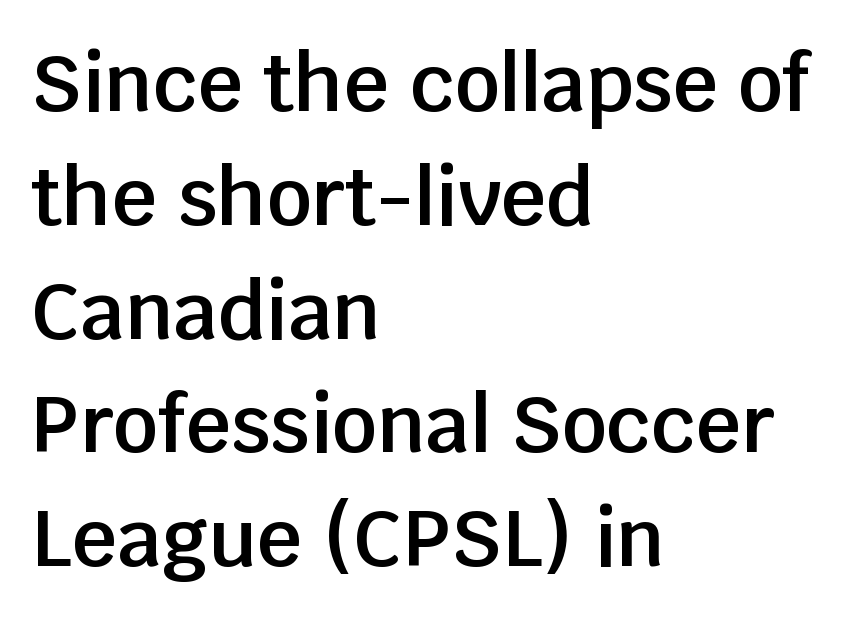
The image shows 79 px semibold sans-serif type, upright; set left-aligned, normal line spacing (1.44x), normal letter spacing, not underlined; low stroke contrast and a large x-height.
